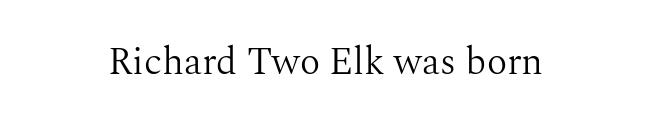
Character widths vary here, with narrow letters taking less room than wide ones. This is the regular roman posture of the typeface. The typesetter chose a symmetrical, centered arrangement here. There is no visible air inserted between adjacent glyphs. Weight: not bold — regular or lighter. Small tapered or slab feet sit at the stroke ends, so this counts as serif.
